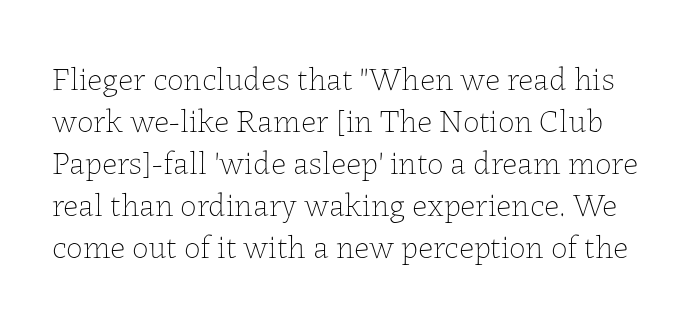
The image shows 33 px thin type, upright; set normal line spacing (1.27x), normal letter spacing, not underlined; low stroke contrast and a medium x-height.
